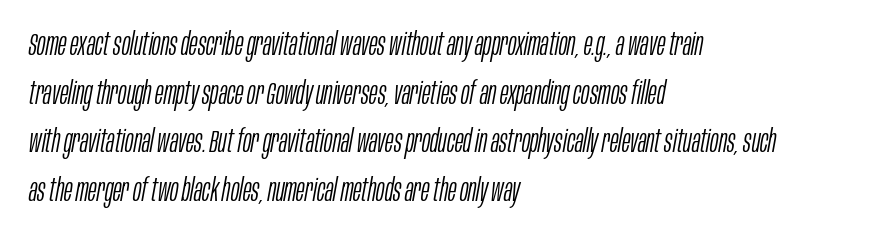
Q: Is the text bold? A: No.
Q: Is the text italic (slanted)? A: Yes, it leans right by about 10 degrees.
Q: Is the text underlined? A: No.
Q: How is the paragraph aligned? A: Left-aligned.
Q: Is the spacing between letters normal or unusually wide? A: Normal.
Q: Is the spacing between lines tight, normal or loose? A: Normal.
Q: Width (condensed, normal, or wide)? A: Condensed.
Q: Stroke contrast? A: Low.
Q: x-height? A: Large.
Q: Monospaced? A: No.
